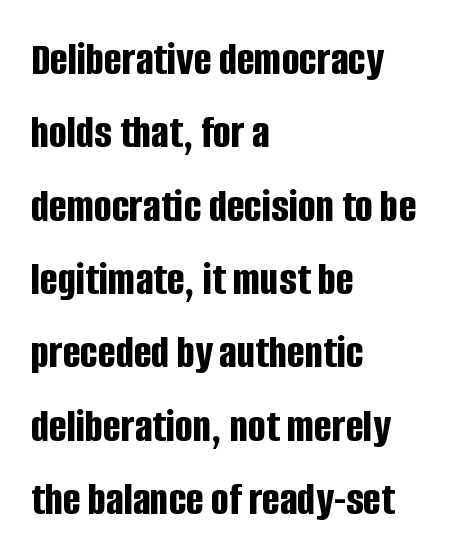
The image shows 47 px bold, condensed sans-serif type, upright; set left-aligned, normal line spacing (1.56x), normal letter spacing, not underlined; low stroke contrast and a large x-height.
